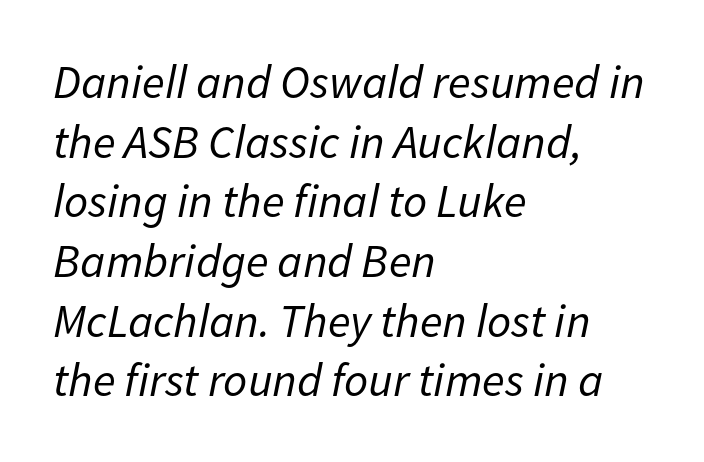
{"italic": "yes", "lean": "right", "slant_degrees": 11, "bold": "no", "weight": "regular", "width": "normal", "stroke_contrast": "low", "x_height": "medium", "monospaced": "no", "underline": "no", "align": "left", "line_spacing": "normal", "line_spacing_ratio": 1.27, "letter_spacing": "normal", "letter_spacing_em": 0.0, "glyph_px": 47}
